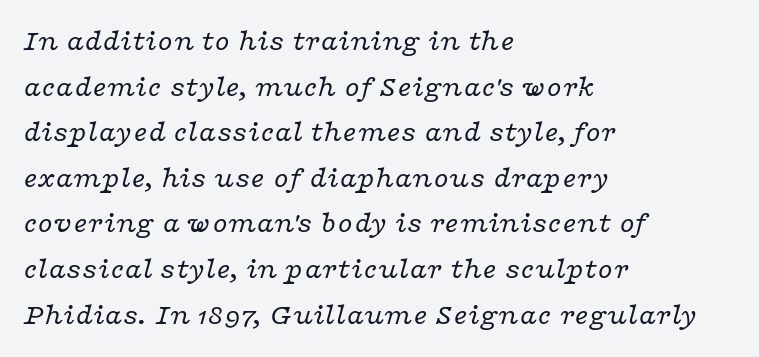
Q: Is the text bold? A: No.
Q: Is the text italic (slanted)? A: Yes, it leans right by about 16 degrees.
Q: Is the typeface a serif or a sans-serif typeface? A: Serif.
Q: Is the text underlined? A: No.
Q: How is the paragraph aligned? A: Left-aligned.
Q: Is the spacing between letters normal or unusually wide? A: Normal.
Q: Is the spacing between lines tight, normal or loose? A: Normal.
Q: Width (condensed, normal, or wide)? A: Wide.
Q: Stroke contrast? A: Low.
Q: x-height? A: Medium.
Q: Monospaced? A: No.
